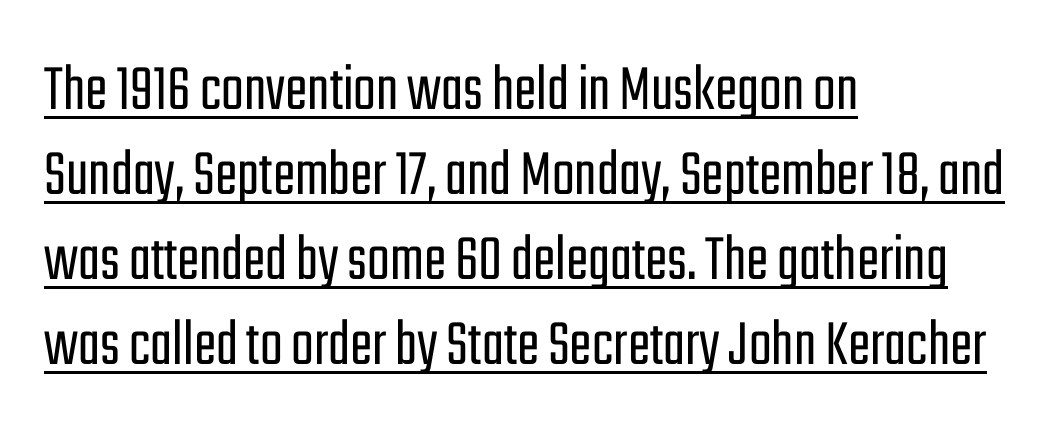
Q: Is the text bold? A: No.
Q: Is the text italic (slanted)? A: No, it is upright.
Q: Is the typeface a serif or a sans-serif typeface? A: Sans-serif.
Q: Is the text underlined? A: Yes.
Q: How is the paragraph aligned? A: Left-aligned.
Q: Is the spacing between letters normal or unusually wide? A: Normal.
Q: Is the spacing between lines tight, normal or loose? A: Normal.
Q: Width (condensed, normal, or wide)? A: Condensed.
Q: Stroke contrast? A: Low.
Q: x-height? A: Medium.
Q: Monospaced? A: No.
